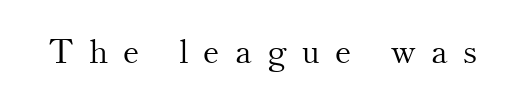
These lines are rendered in a variable-pitch font. The lettering holds an erect, upright posture throughout. This rendering widens character spacing well past its baseline value. The font sits on the lighter half of the weight spectrum, regular included. Descender tails drop into unmarked territory.
